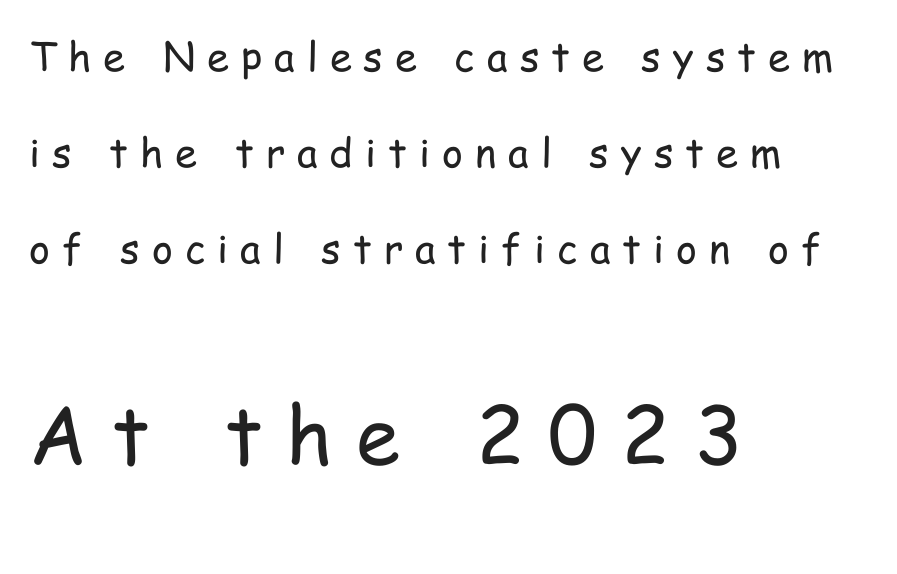
{"serif": "no", "italic": "no", "bold": "no", "weight": "regular", "width": "condensed", "stroke_contrast": "low", "x_height": "medium", "monospaced": "no", "underline": "no", "align": "left", "line_spacing": "loose", "line_spacing_ratio": 2.4, "letter_spacing": "wide", "letter_spacing_em": 0.3, "larger_block": "second", "size_ratio": 2.0, "glyph_px": 80}
